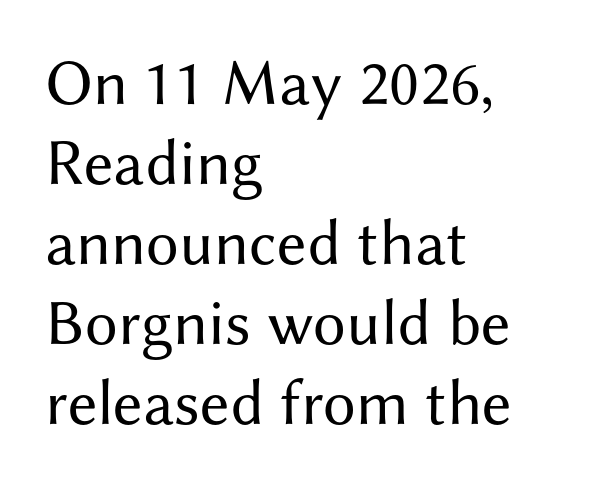
Do the characters align in a grid? No, the font is proportional. No italicization has been applied; the sample stays upright. Weight: regular or lighter. One-word summary of the alignment: left. Unmarked baselines from the first word to the last.
